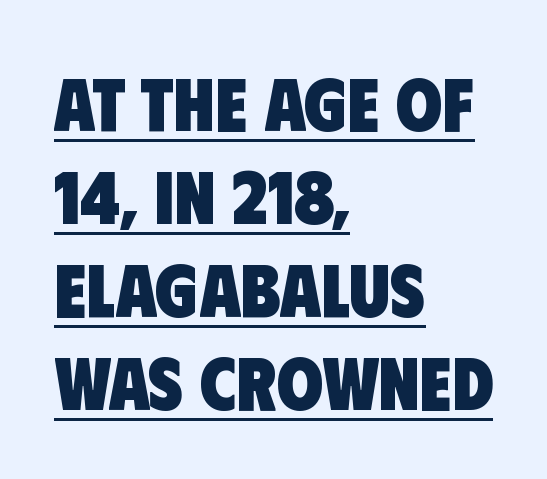
Letterform terminals end flat and unadorned throughout the passage. Descenders here cross a horizontal rule under the line. Plenty of ink on the page — the face is bold. Notice how the passage keeps a crisp vertical edge on the left only. Glyph-to-glyph distance matches everyday printed text. Character widths vary here, with narrow letters taking less room than wide ones.
